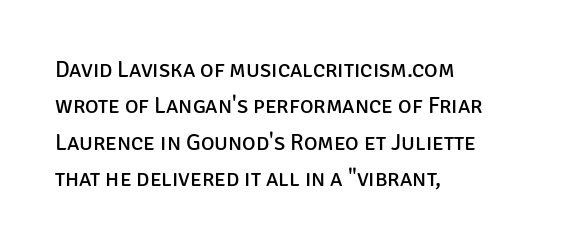
Compared with typical paragraphs, the rows here are spaced about the same. The letterforms sit at book weight or below. Ascenders rise straight up at ninety degrees. The lines are quadded left. Check the space under the baseline: it is left empty. Tracking value appears to be zero — textbook default spacing.
